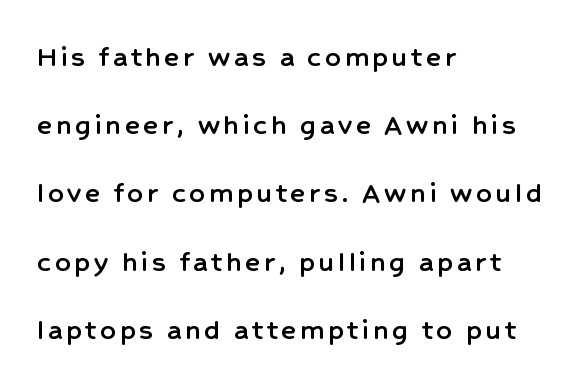
{"serif": "no", "italic": "no", "width": "normal", "stroke_contrast": "low", "x_height": "medium", "monospaced": "no", "underline": "no", "align": "left", "line_spacing": "loose", "line_spacing_ratio": 2.2, "glyph_px": 31}
